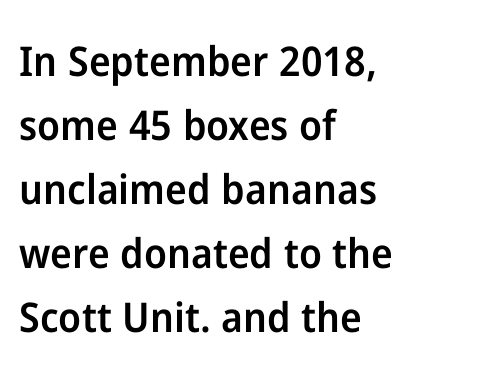
The image shows 41 px semibold sans-serif type, upright; set left-aligned, normal line spacing (1.56x), normal letter spacing, not underlined; low stroke contrast and a medium x-height.
